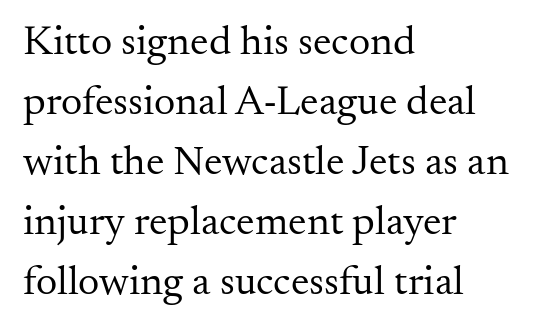
Q: Is the text bold? A: No.
Q: Is the text italic (slanted)? A: No, it is upright.
Q: Is the typeface a serif or a sans-serif typeface? A: Serif.
Q: Is the text underlined? A: No.
Q: How is the paragraph aligned? A: Left-aligned.
Q: Is the spacing between letters normal or unusually wide? A: Normal.
Q: Is the spacing between lines tight, normal or loose? A: Normal.
Q: Width (condensed, normal, or wide)? A: Normal.
Q: Stroke contrast? A: Medium.
Q: x-height? A: Small.
Q: Monospaced? A: No.
